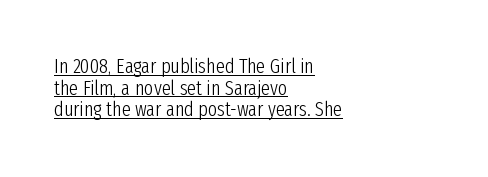
The image shows 20 px text type, upright; set left-aligned, tight line spacing (1.08x), normal letter spacing, underlined.
